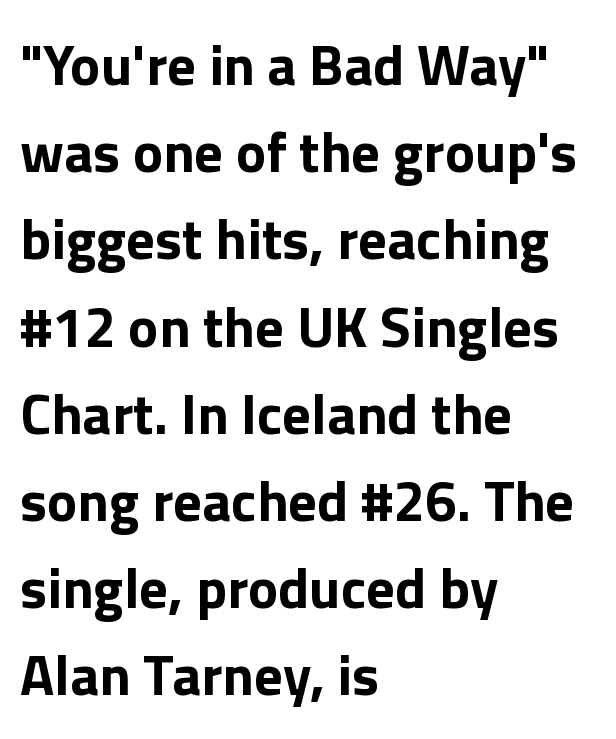
The image shows 57 px bold sans-serif type, upright; set left-aligned, normal line spacing (1.53x), normal letter spacing, not underlined; low stroke contrast and a medium x-height.
